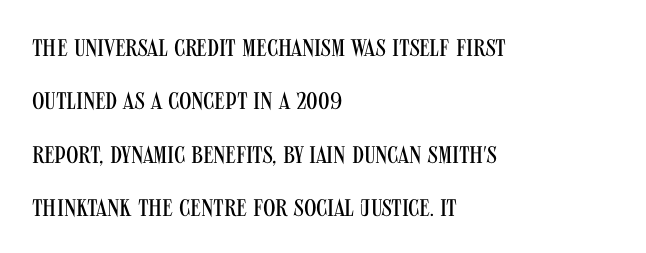
{"italic": "no", "bold": "no", "underline": "no", "align": "left", "line_spacing": "loose", "line_spacing_ratio": 2.22, "letter_spacing": "normal", "letter_spacing_em": 0.0, "glyph_px": 24}
